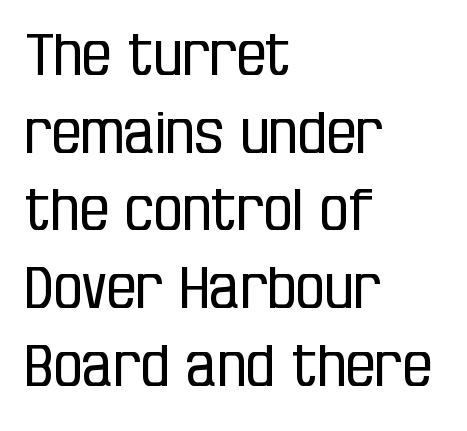
{"serif": "no", "italic": "no", "bold": "no", "weight": "regular", "width": "condensed", "stroke_contrast": "low", "x_height": "large", "monospaced": "no", "underline": "no", "align": "left", "line_spacing": "normal", "line_spacing_ratio": 1.34, "letter_spacing": "normal", "letter_spacing_em": 0.0, "glyph_px": 58}
